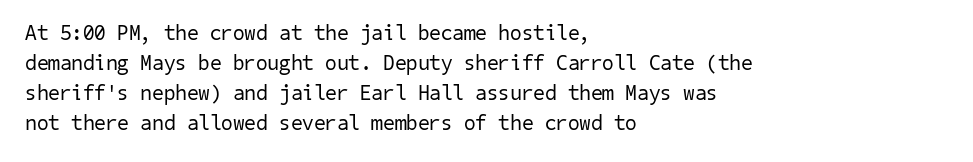
Has an underline been added? It has not. The face looks like a standard text weight, possibly lighter. The designer left line spacing at the default. Letter spacing: default.
